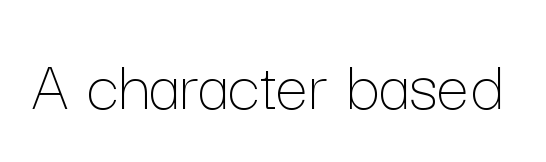
The strip under each line holds only bare page. If you drew a line through each stem, it would be perfectly vertical. The gaps between neighbouring characters are ordinary and unremarkable. The weight tops out at a normal text grade. Think of a printed novel: that variable character pitch is what you see here.
